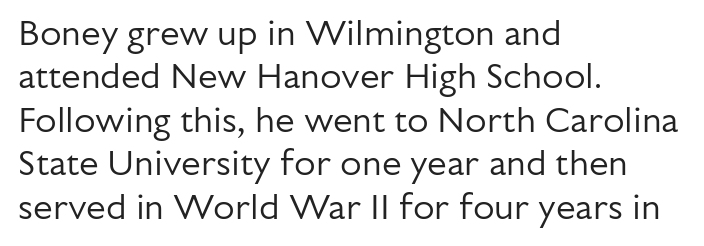
The image shows 35 px regular-weight sans-serif type, upright; set left-aligned, line spacing 1.24x, normal letter spacing, not underlined; low stroke contrast and a medium x-height.
